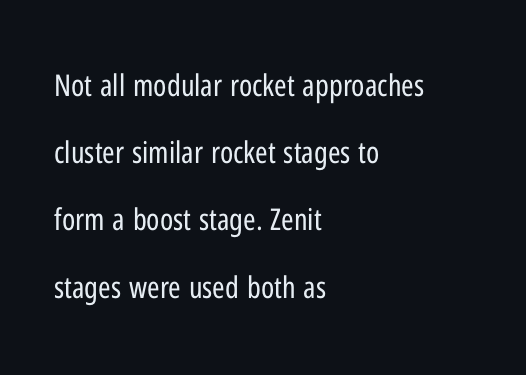
The image shows 30 px regular-weight, condensed sans-serif type, upright; set left-aligned, loose line spacing (2.24x), normal letter spacing, not underlined; low stroke contrast and a medium x-height.
